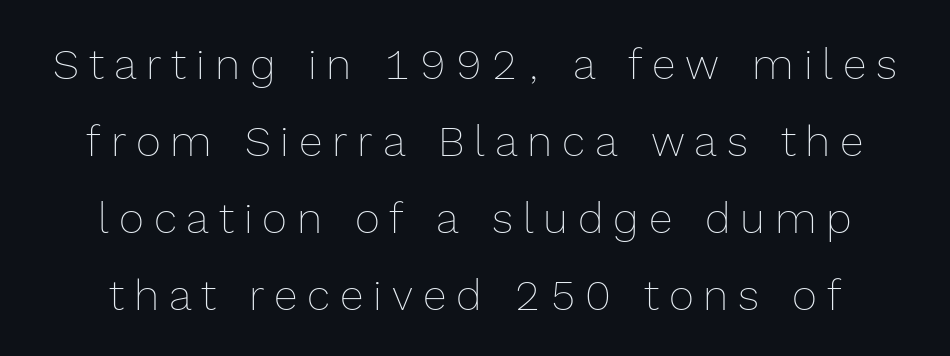
{"italic": "no", "bold": "no", "weight": "thin", "width": "normal", "x_height": "medium", "monospaced": "no", "underline": "no", "align": "center", "line_spacing_ratio": 1.79, "letter_spacing": "wide", "letter_spacing_em": 0.23, "glyph_px": 43}
